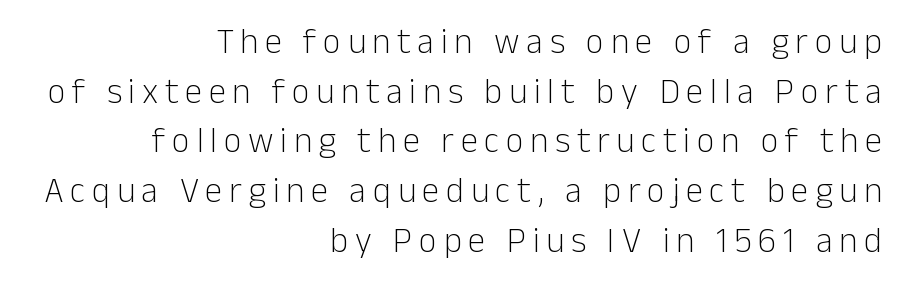
{"serif": "no", "italic": "no", "bold": "no", "weight": "light", "width": "normal", "stroke_contrast": "low", "x_height": "medium", "monospaced": "no", "underline": "no", "align": "right", "line_spacing": "normal", "line_spacing_ratio": 1.42, "glyph_px": 35}
